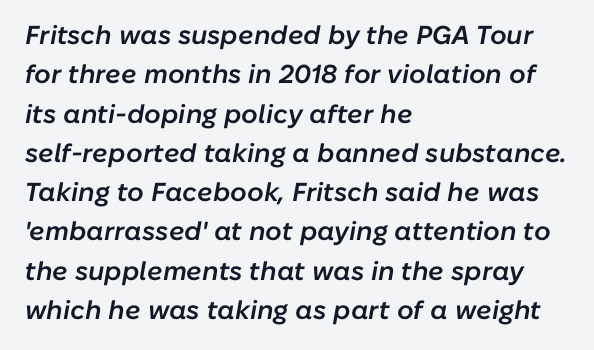
Is the type bold? Partly — it's a semibold, heavier than regular but not fully bold. What's the leading like? Ordinary, nothing unusual. A typesetter would call this zero additional tracking. A student would call this left alignment; a typographer would say flush left, rag right. Notice how the stems are inclined rather than vertical — that's the hallmark of italics. Words float on clear page, feet unadorned.
